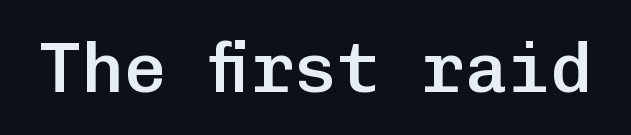
{"serif": "no", "italic": "no", "bold": "semi", "weight": "semibold", "width": "normal", "stroke_contrast": "low", "x_height": "medium", "monospaced": "yes", "underline": "no", "letter_spacing": "normal", "letter_spacing_em": 0.0, "glyph_px": 71}
